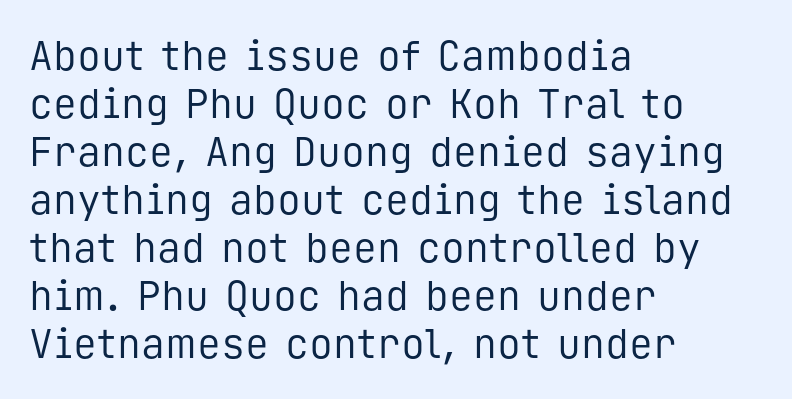
Q: Is the text bold? A: No.
Q: Is the text italic (slanted)? A: No, it is upright.
Q: Is the typeface a serif or a sans-serif typeface? A: Sans-serif.
Q: Is the text underlined? A: No.
Q: How is the paragraph aligned? A: Left-aligned.
Q: Is the spacing between letters normal or unusually wide? A: Normal.
Q: Width (condensed, normal, or wide)? A: Normal.
Q: Stroke contrast? A: Low.
Q: x-height? A: Medium.
Q: Monospaced? A: Yes.
